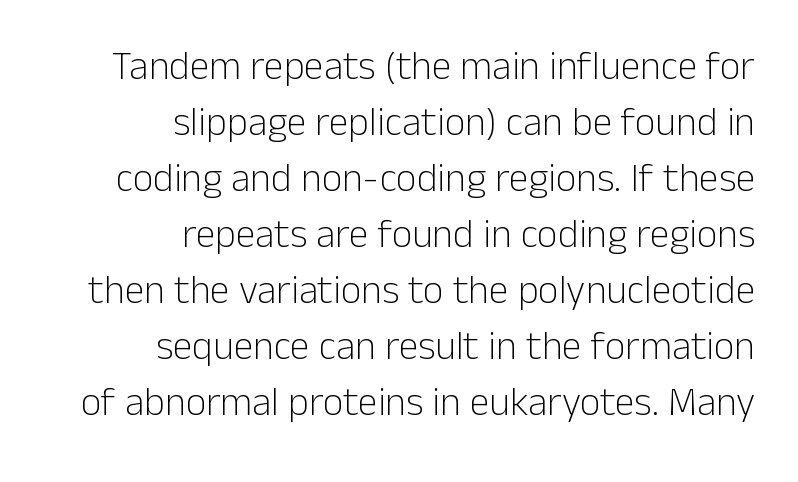
{"serif": "no", "italic": "no", "bold": "no", "weight": "light", "width": "normal", "stroke_contrast": "low", "x_height": "medium", "monospaced": "no", "underline": "no", "align": "right", "line_spacing": "normal", "line_spacing_ratio": 1.4, "letter_spacing": "normal", "letter_spacing_em": 0.0, "glyph_px": 40}
